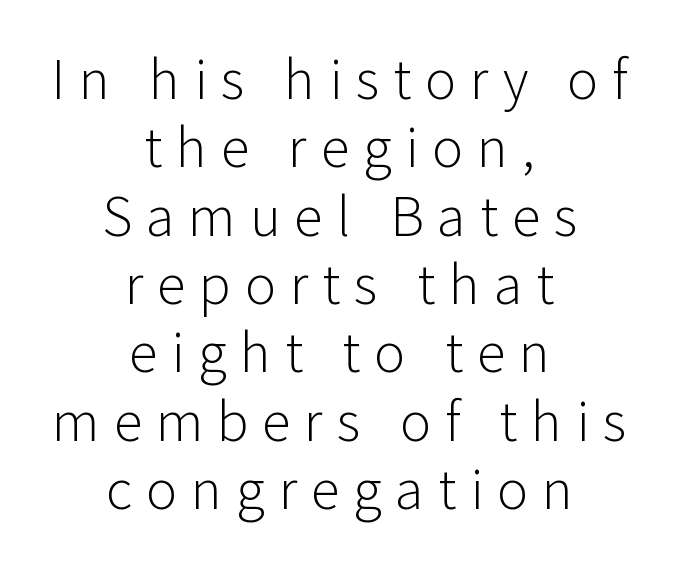
{"serif": "no", "italic": "no", "bold": "no", "weight": "light", "width": "normal", "stroke_contrast": "low", "x_height": "medium", "monospaced": "no", "underline": "no", "align": "center", "line_spacing": "normal", "line_spacing_ratio": 1.29, "letter_spacing": "wide", "letter_spacing_em": 0.26, "glyph_px": 53}
